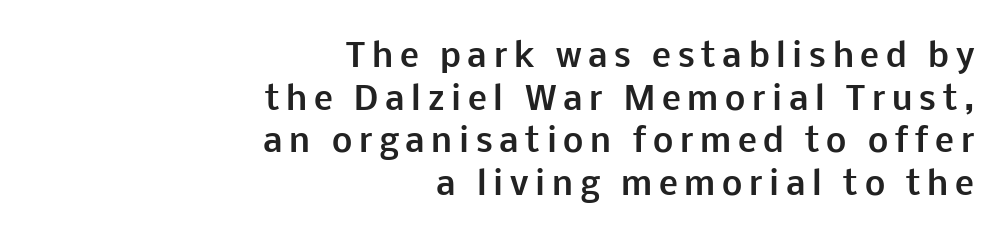
The image shows 32 px bold sans-serif type, upright; set right-aligned, normal line spacing (1.33x), unusually wide letter spacing (+0.21 em), not underlined; low stroke contrast and a medium x-height.
